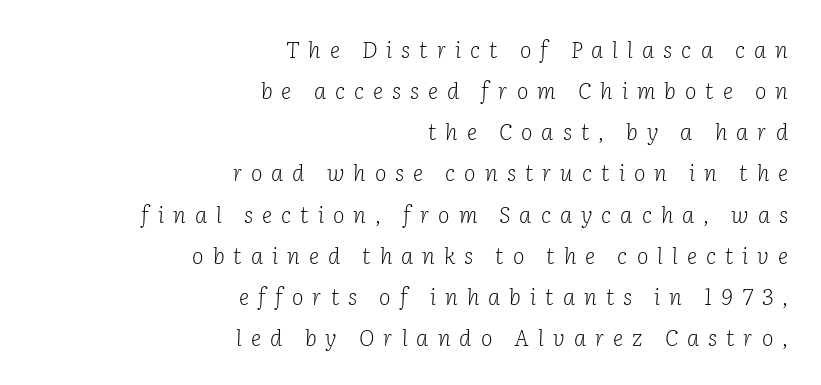
The image shows 22 px text type, italic (leaning right); set right-aligned, line spacing 1.87x, unusually wide letter spacing (+0.41 em), not underlined.
